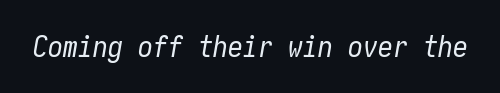
The image shows 30 px regular-weight, condensed type, italic (leaning right); set normal letter spacing, not underlined; low stroke contrast and a medium x-height.
